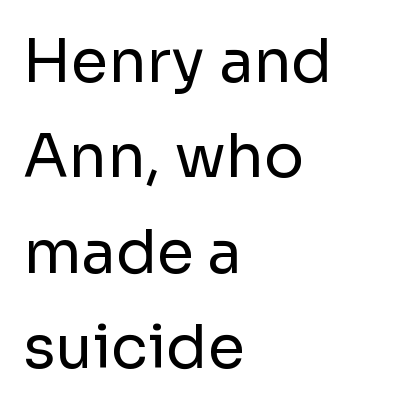
Q: Is the text bold? A: No.
Q: Is the text italic (slanted)? A: No, it is upright.
Q: Is the typeface a serif or a sans-serif typeface? A: Sans-serif.
Q: Is the text underlined? A: No.
Q: How is the paragraph aligned? A: Left-aligned.
Q: Is the spacing between letters normal or unusually wide? A: Normal.
Q: Is the spacing between lines tight, normal or loose? A: Normal.
Q: Width (condensed, normal, or wide)? A: Normal.
Q: Stroke contrast? A: Low.
Q: x-height? A: Medium.
Q: Monospaced? A: No.
